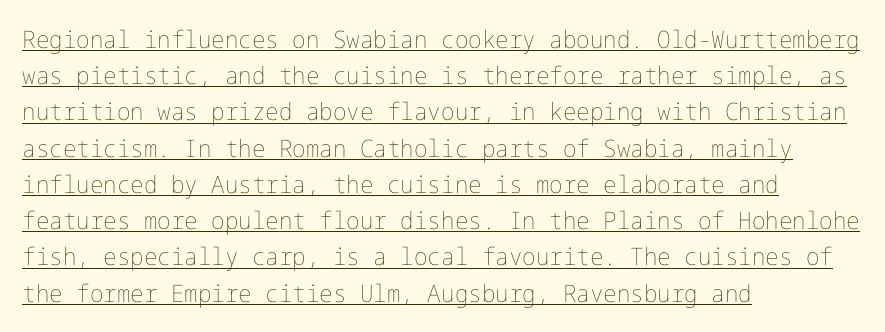
Q: Is the text bold? A: No.
Q: Is the text italic (slanted)? A: No, it is upright.
Q: Is the text underlined? A: Yes.
Q: How is the paragraph aligned? A: Left-aligned.
Q: Is the spacing between letters normal or unusually wide? A: Normal.
Q: Is the spacing between lines tight, normal or loose? A: Normal.
